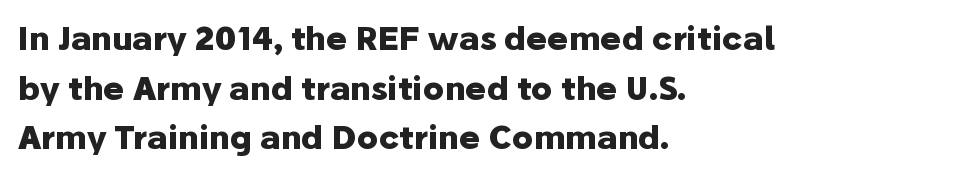
Q: Is the text bold? A: Yes.
Q: Is the text italic (slanted)? A: No, it is upright.
Q: Is the typeface a serif or a sans-serif typeface? A: Sans-serif.
Q: Is the text underlined? A: No.
Q: How is the paragraph aligned? A: Left-aligned.
Q: Is the spacing between letters normal or unusually wide? A: Normal.
Q: Is the spacing between lines tight, normal or loose? A: Normal.
Q: Width (condensed, normal, or wide)? A: Normal.
Q: Stroke contrast? A: Low.
Q: x-height? A: Medium.
Q: Monospaced? A: No.
